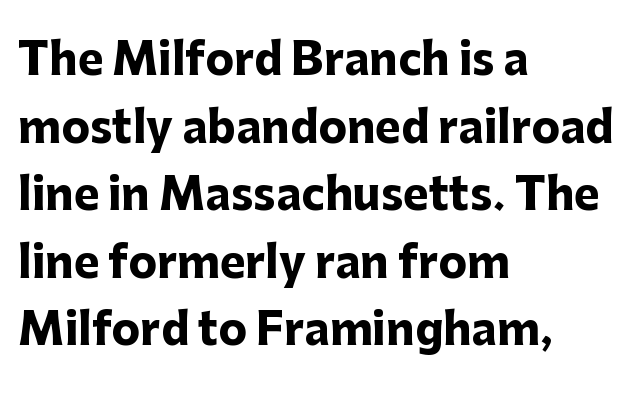
Typeset ragged right — the left edge is the straight one. Does the lettering tilt? It doesn't — this is upright. Do the characters align in a grid? No, the font is proportional. This rendering leaves character spacing at its baseline value. No feet cap the strokes, marking this as sans-serif type. A bare baseline throughout the passage.
